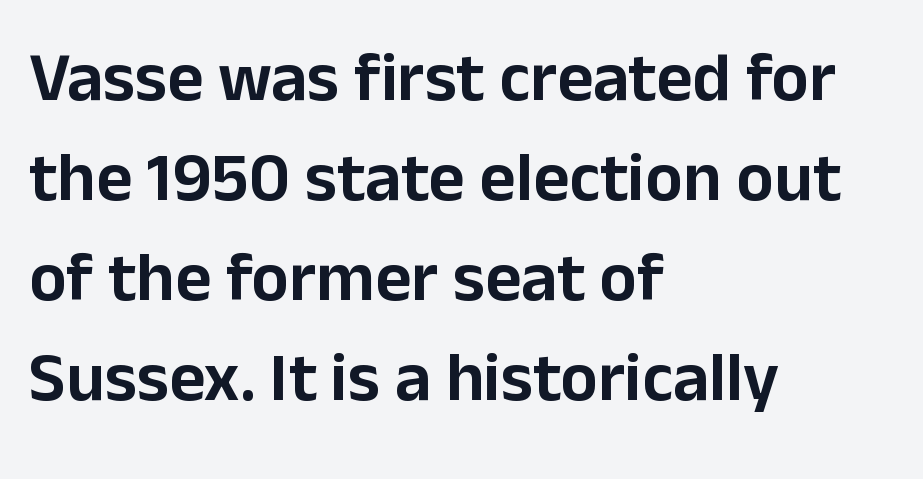
Q: Is the text italic (slanted)? A: No, it is upright.
Q: Is the typeface a serif or a sans-serif typeface? A: Sans-serif.
Q: Is the text underlined? A: No.
Q: How is the paragraph aligned? A: Left-aligned.
Q: Is the spacing between letters normal or unusually wide? A: Normal.
Q: Is the spacing between lines tight, normal or loose? A: Normal.
Q: Width (condensed, normal, or wide)? A: Normal.
Q: Stroke contrast? A: Low.
Q: x-height? A: Medium.
Q: Monospaced? A: No.
